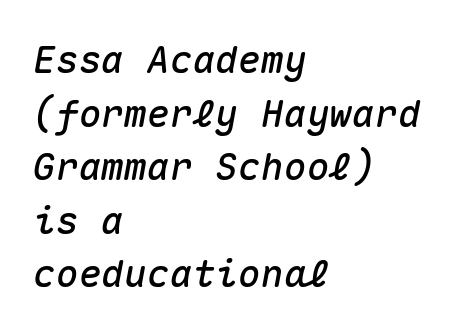
Inter-character spacing is left at the font's built-in metrics. Every character here occupies the same horizontal width, giving the sample a typewriter-like rhythm. Type without underlining. Students, observe: this is what conventionally led text looks like.
